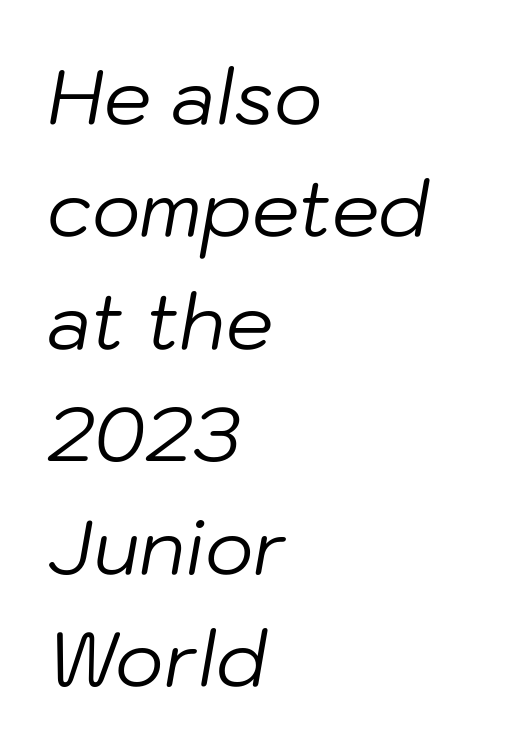
{"italic": "yes", "lean": "right", "slant_degrees": 10, "bold": "no", "weight": "regular", "width": "normal", "stroke_contrast": "low", "x_height": "medium", "monospaced": "no", "underline": "no", "align": "left", "line_spacing": "normal", "line_spacing_ratio": 1.5, "letter_spacing": "normal", "letter_spacing_em": 0.0, "glyph_px": 75}
